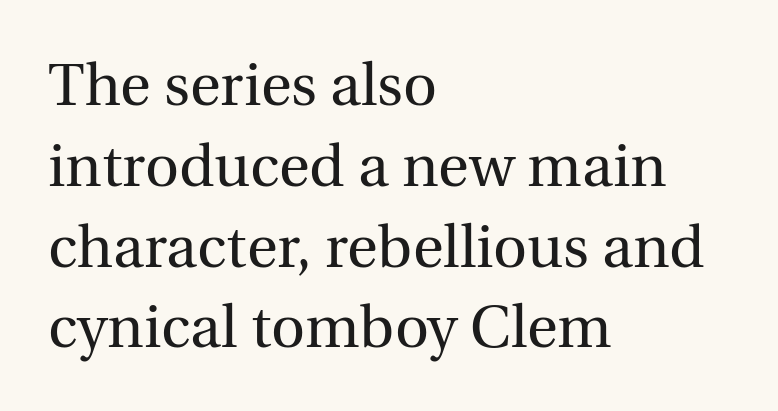
{"serif": "yes", "italic": "no", "bold": "no", "weight": "regular", "width": "normal", "x_height": "medium", "monospaced": "no", "underline": "no", "align": "left", "line_spacing": "normal", "line_spacing_ratio": 1.37, "letter_spacing": "normal", "letter_spacing_em": 0.0, "glyph_px": 59}
